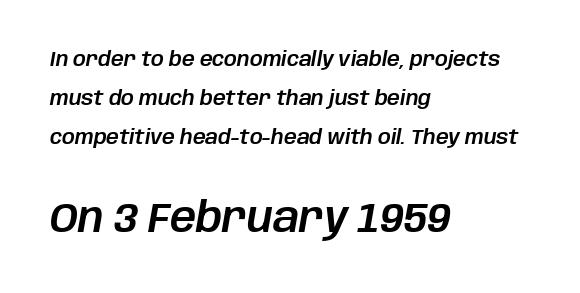
Does extra space separate the letters? No, they use regular spacing. Unmarked baselines from the first word to the last. The passage shown is typed in a proportional face where columns would drift. The lines are quadded left.
